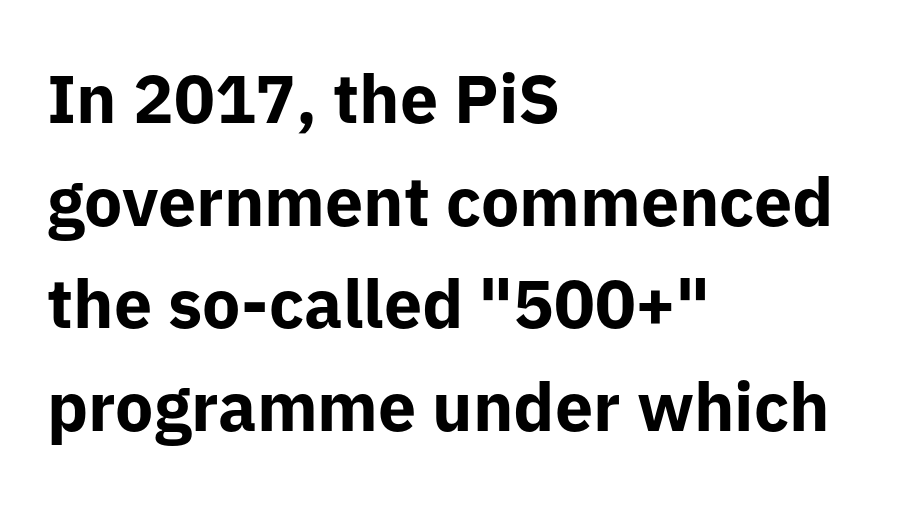
{"serif": "no", "italic": "no", "bold": "yes", "weight": "bold", "width": "normal", "stroke_contrast": "low", "x_height": "medium", "monospaced": "no", "underline": "no", "align": "left", "line_spacing": "normal", "line_spacing_ratio": 1.51, "letter_spacing": "normal", "letter_spacing_em": 0.0, "glyph_px": 68}
